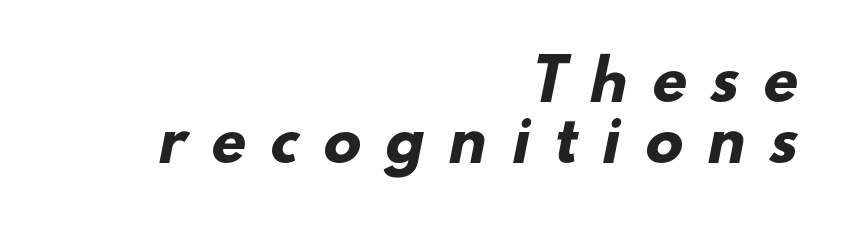
The rag falls on the left side of this text block. The string is rendered with underlining switched off. The face used here is a sans, in the tradition of grotesques and geometrics. The strokes are fattened all the way to bold. Here the designer chose a conventional face with non-uniform glyph widths.
